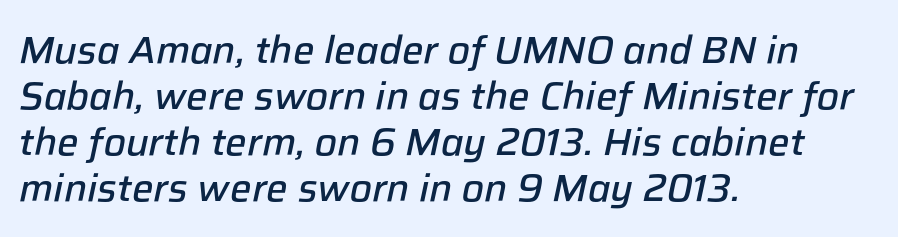
{"italic": "yes", "lean": "right", "slant_degrees": 12, "bold": "semi", "weight": "semibold", "width": "normal", "stroke_contrast": "low", "x_height": "medium", "monospaced": "no", "underline": "no", "align": "left", "line_spacing_ratio": 1.21, "letter_spacing": "normal", "letter_spacing_em": 0.0, "glyph_px": 38}
